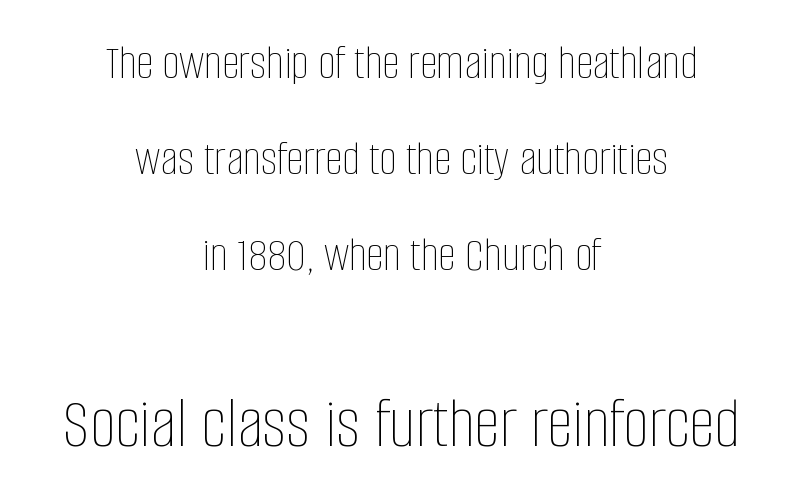
{"italic": "no", "bold": "no", "weight": "thin", "width": "condensed", "stroke_contrast": "low", "x_height": "large", "monospaced": "no", "underline": "no", "align": "center", "line_spacing": "loose", "line_spacing_ratio": 1.96, "letter_spacing": "normal", "letter_spacing_em": 0.0, "larger_block": "second", "size_ratio": 1.49, "glyph_px": 73}
